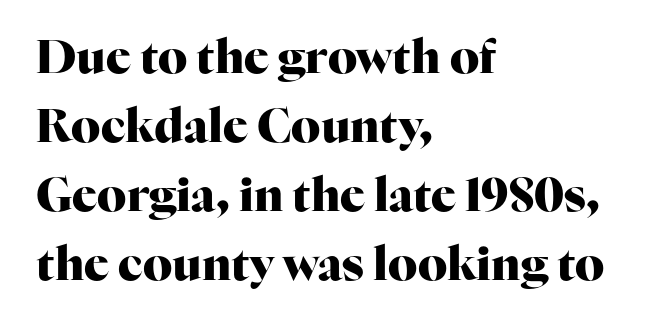
{"serif": "yes", "italic": "no", "bold": "yes", "weight": "heavy", "width": "normal", "stroke_contrast": "high", "x_height": "medium", "monospaced": "no", "underline": "no", "align": "left", "line_spacing": "normal", "line_spacing_ratio": 1.5, "letter_spacing": "normal", "letter_spacing_em": 0.0, "glyph_px": 46}
